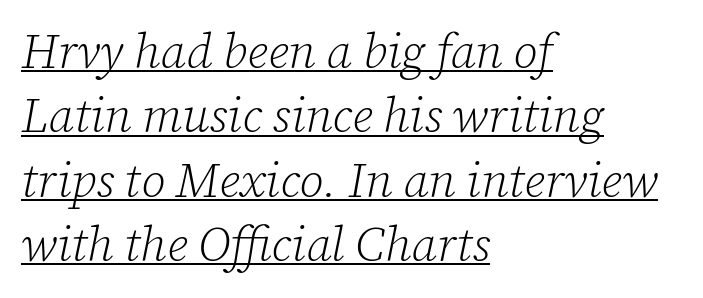
{"serif": "yes", "italic": "yes", "lean": "right", "slant_degrees": 12, "bold": "no", "weight": "light", "width": "normal", "stroke_contrast": "low", "x_height": "medium", "monospaced": "no", "underline": "yes", "align": "left", "line_spacing": "normal", "line_spacing_ratio": 1.34, "letter_spacing": "normal", "letter_spacing_em": 0.0, "glyph_px": 48}
